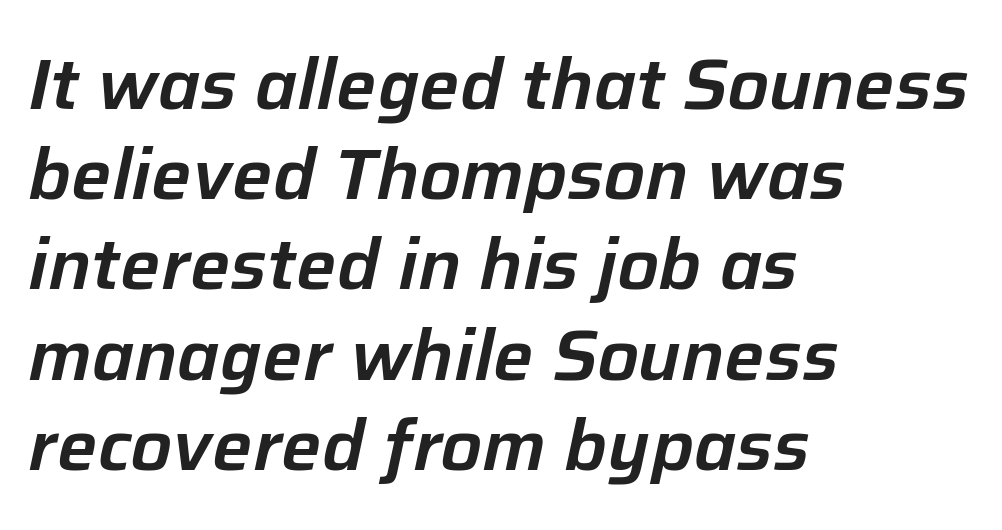
{"italic": "yes", "lean": "right", "slant_degrees": 12, "width": "normal", "stroke_contrast": "low", "x_height": "medium", "monospaced": "no", "underline": "no", "align": "left", "line_spacing": "normal", "line_spacing_ratio": 1.27, "letter_spacing": "normal", "letter_spacing_em": 0.0, "glyph_px": 71}
